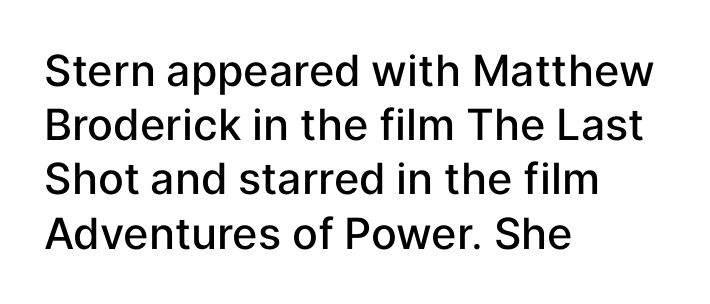
{"serif": "no", "italic": "no", "bold": "semi", "weight": "semibold", "width": "normal", "stroke_contrast": "low", "x_height": "medium", "monospaced": "no", "underline": "no", "align": "left", "line_spacing": "normal", "line_spacing_ratio": 1.26, "letter_spacing": "normal", "letter_spacing_em": 0.0, "glyph_px": 43}
